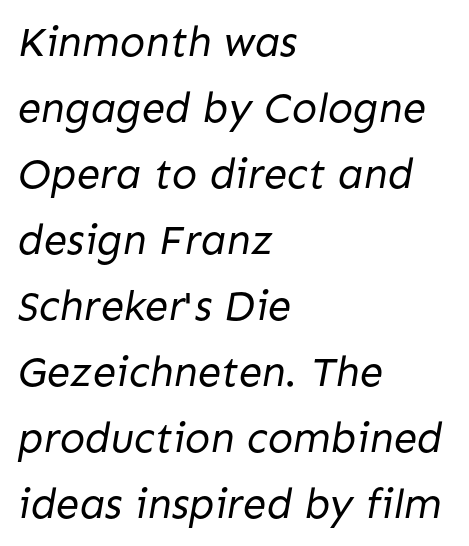
{"serif": "no", "bold": "no", "weight": "regular", "width": "normal", "stroke_contrast": "low", "x_height": "medium", "monospaced": "no", "underline": "no", "align": "left", "line_spacing": "normal", "line_spacing_ratio": 1.57, "letter_spacing": "normal", "letter_spacing_em": 0.0, "glyph_px": 42}
